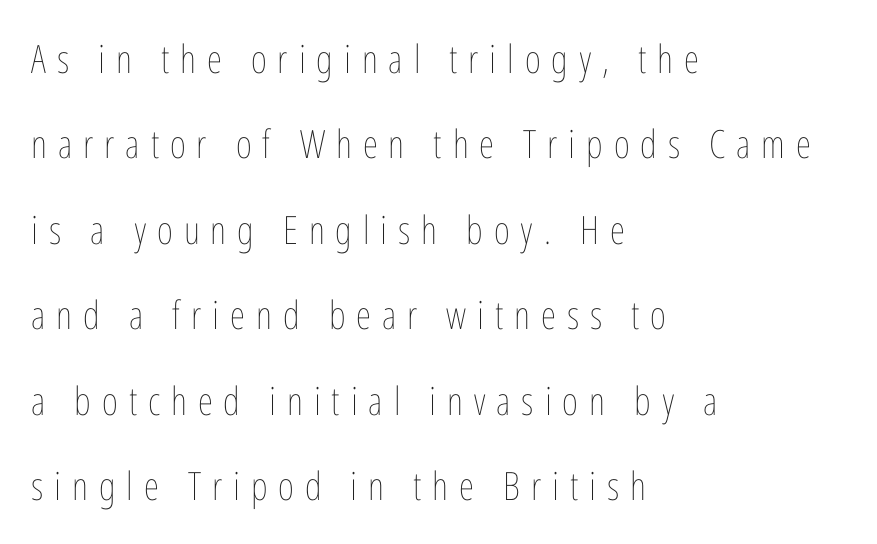
Q: Is the text bold? A: No.
Q: Is the text italic (slanted)? A: No, it is upright.
Q: Is the text underlined? A: No.
Q: How is the paragraph aligned? A: Left-aligned.
Q: Is the spacing between letters normal or unusually wide? A: Unusually wide.
Q: Is the spacing between lines tight, normal or loose? A: Loose.
Q: Width (condensed, normal, or wide)? A: Condensed.
Q: Stroke contrast? A: Low.
Q: x-height? A: Medium.
Q: Monospaced? A: No.
